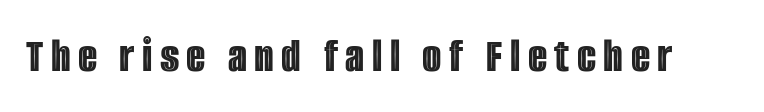
The image shows 50 px condensed type, upright; set not underlined; a large x-height.
